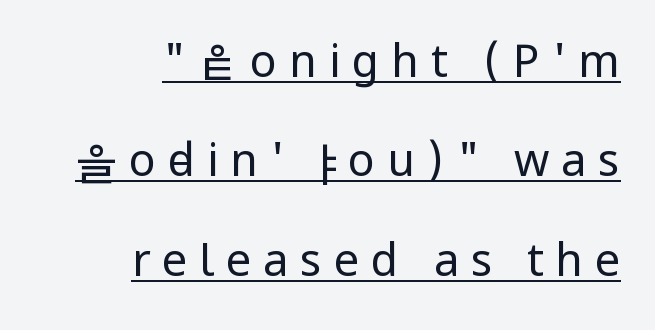
Whoever set this chose breathing room over compactness in the vertical rhythm. Display-style spreading of the glyphs; the letterfit is very open. Nope, not italic — everything's standing straight. Descenders here cross a horizontal rule under the line.
